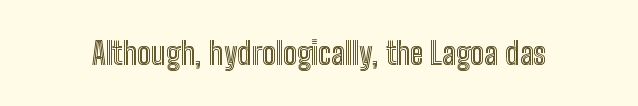
Q: Is the text italic (slanted)? A: No, it is upright.
Q: Is the text underlined? A: No.
Q: Is the spacing between letters normal or unusually wide? A: Normal.
Q: Width (condensed, normal, or wide)? A: Condensed.
Q: x-height? A: Medium.
Q: Monospaced? A: No.
